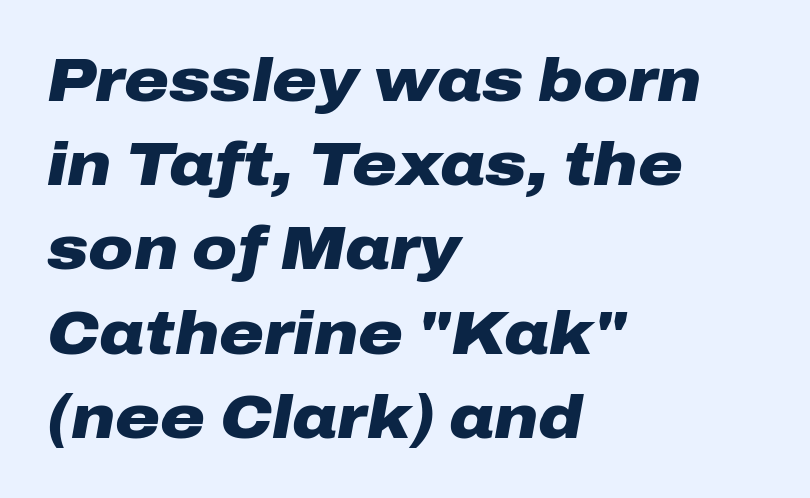
Q: Is the text bold? A: Yes.
Q: Is the text italic (slanted)? A: Yes, it leans right by about 10 degrees.
Q: Is the text underlined? A: No.
Q: How is the paragraph aligned? A: Left-aligned.
Q: Is the spacing between letters normal or unusually wide? A: Normal.
Q: Is the spacing between lines tight, normal or loose? A: Normal.
Q: Width (condensed, normal, or wide)? A: Wide.
Q: Stroke contrast? A: Low.
Q: x-height? A: Medium.
Q: Monospaced? A: No.
